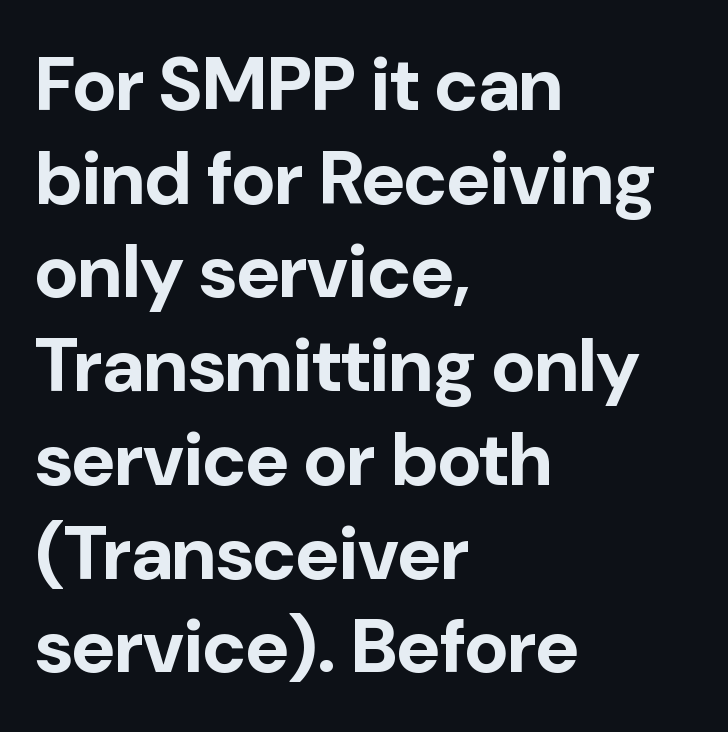
In terms of letterspacing, this is plain default setting. The space directly below the letters is spotless. Rows of type keep a routine distance in the vertical direction. The face used here is proportionally spaced, like ordinary book or web type. Serif or sans? Sans — the stroke terminals are bare.
